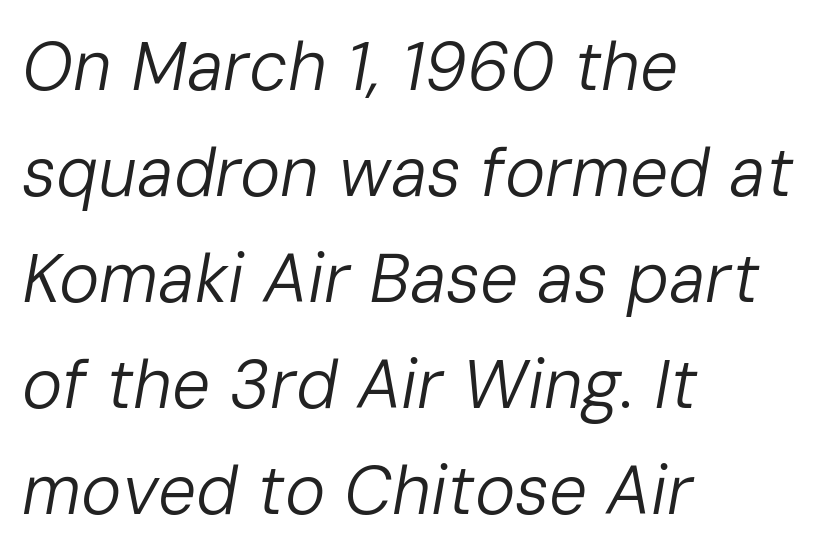
{"italic": "yes", "lean": "right", "slant_degrees": 10, "bold": "no", "weight": "regular", "width": "normal", "stroke_contrast": "low", "x_height": "medium", "monospaced": "no", "underline": "no", "align": "left", "line_spacing": "normal", "line_spacing_ratio": 1.56, "letter_spacing": "normal", "letter_spacing_em": 0.0, "glyph_px": 68}
